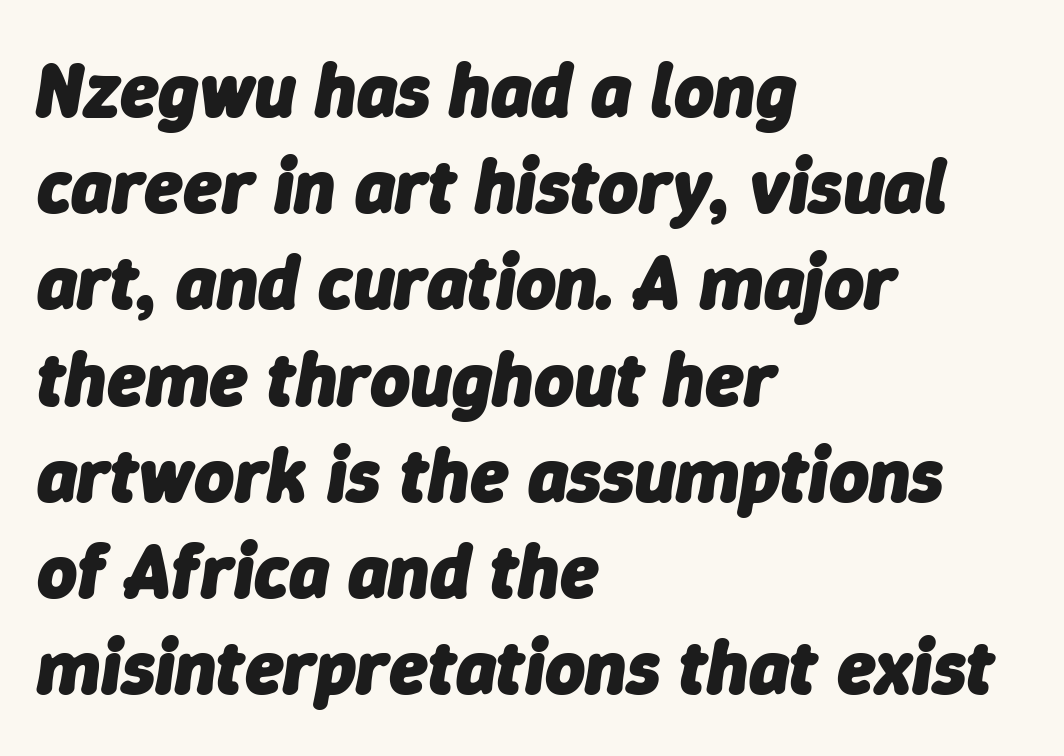
Q: Is the text bold? A: Yes.
Q: Is the text italic (slanted)? A: Yes, it leans right by about 9 degrees.
Q: Is the text underlined? A: No.
Q: How is the paragraph aligned? A: Left-aligned.
Q: Is the spacing between letters normal or unusually wide? A: Normal.
Q: Is the spacing between lines tight, normal or loose? A: Normal.
Q: Width (condensed, normal, or wide)? A: Normal.
Q: Stroke contrast? A: Low.
Q: x-height? A: Medium.
Q: Monospaced? A: No.
